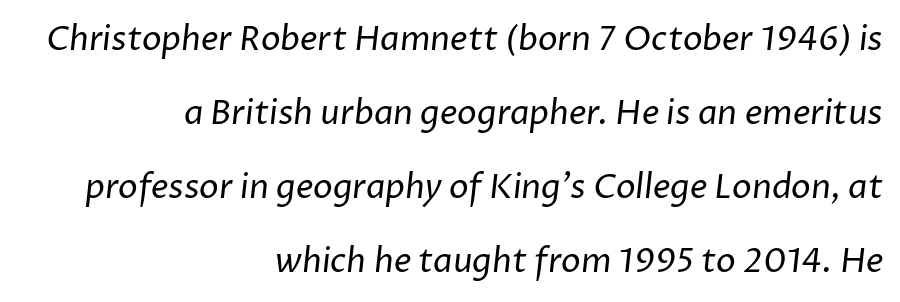
{"serif": "no", "bold": "no", "weight": "regular", "width": "normal", "stroke_contrast": "low", "x_height": "medium", "monospaced": "no", "underline": "no", "align": "right", "line_spacing": "loose", "line_spacing_ratio": 2.24, "letter_spacing": "normal", "letter_spacing_em": 0.0, "glyph_px": 33}
